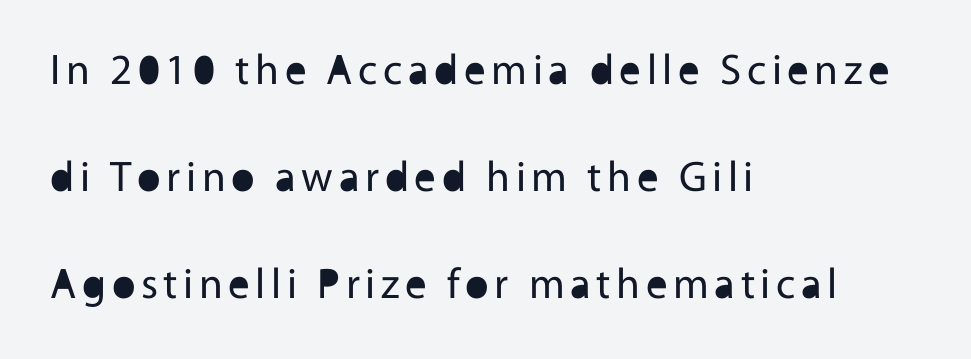
The image shows 43 px regular-weight sans-serif type, upright; set left-aligned, loose line spacing (2.49x), not underlined; a medium x-height.
